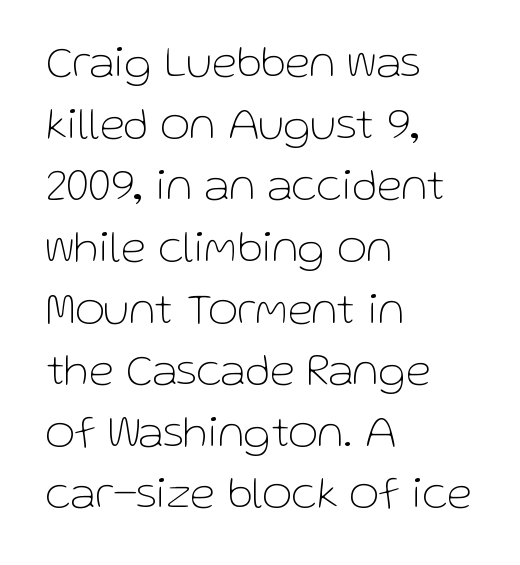
Weight: in the light-to-regular range. Each letter keeps its own natural width here, so spacing adapts to shape. Does the copy run flush right? No — it runs flush left. This block has exactly the height ordinary leading produces. Characters follow at the spacing the type designer built in.
